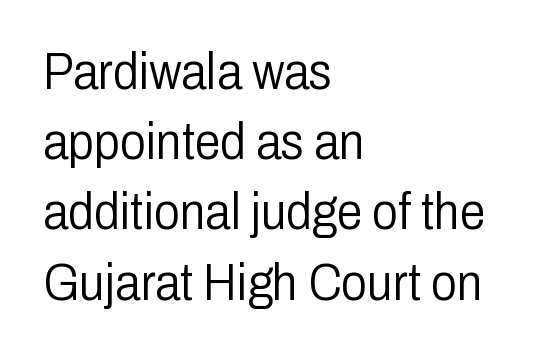
Q: Is the text bold? A: No.
Q: Is the text italic (slanted)? A: No, it is upright.
Q: Is the typeface a serif or a sans-serif typeface? A: Sans-serif.
Q: Is the text underlined? A: No.
Q: How is the paragraph aligned? A: Left-aligned.
Q: Is the spacing between letters normal or unusually wide? A: Normal.
Q: Is the spacing between lines tight, normal or loose? A: Normal.
Q: Width (condensed, normal, or wide)? A: Condensed.
Q: Stroke contrast? A: Low.
Q: x-height? A: Medium.
Q: Monospaced? A: No.
